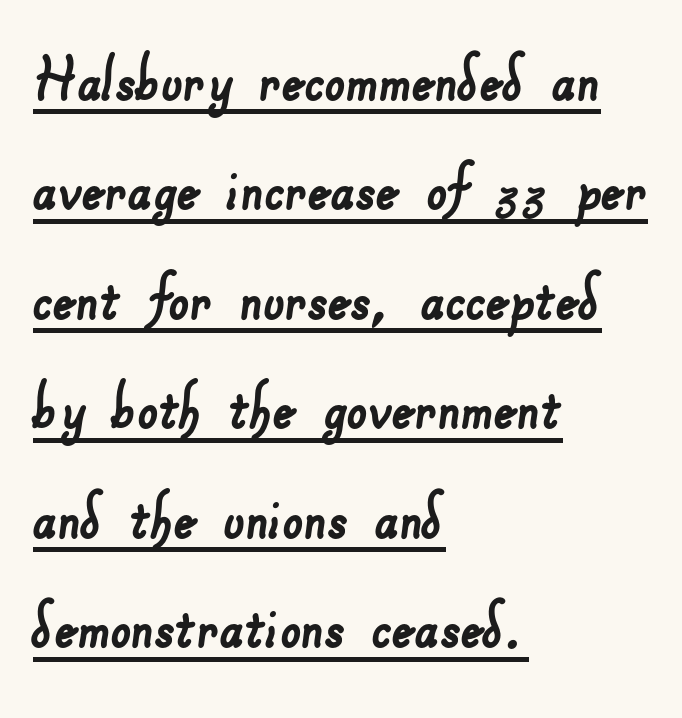
{"serif": "no", "width": "normal", "stroke_contrast": "low", "x_height": "small", "monospaced": "no", "underline": "yes", "align": "left", "line_spacing": "normal", "line_spacing_ratio": 1.5, "letter_spacing": "normal", "letter_spacing_em": 0.0, "glyph_px": 73}
